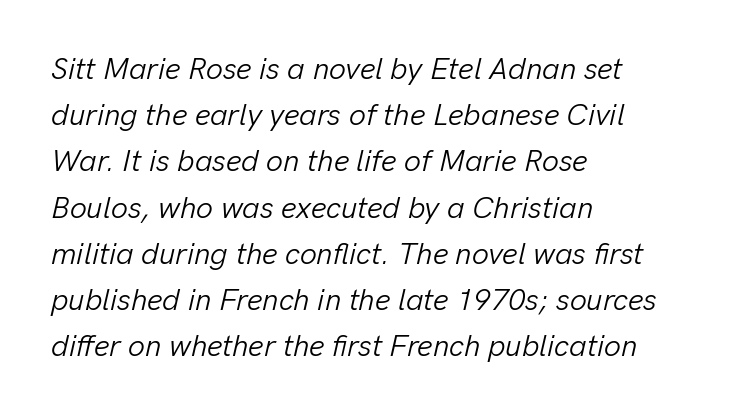
The image shows 30 px light type, italic (leaning right); set left-aligned, normal line spacing (1.54x), normal letter spacing, not underlined; low stroke contrast and a medium x-height.
